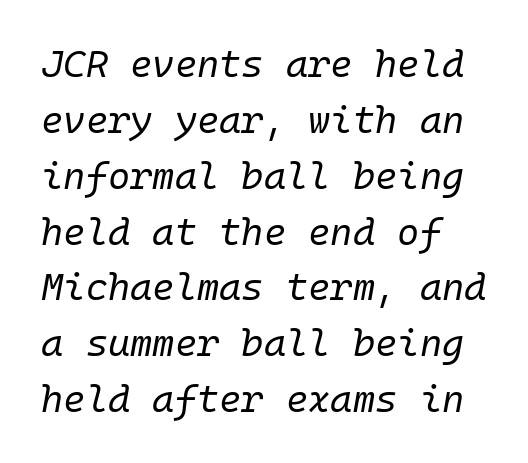
Counters stay open thanks to moderate or lighter strokes. Caption: standard tracking, unaltered. The face used here is monospaced, like something from a code editor. Vertical spacing — default. Descenders are the only things crossing below the line.
